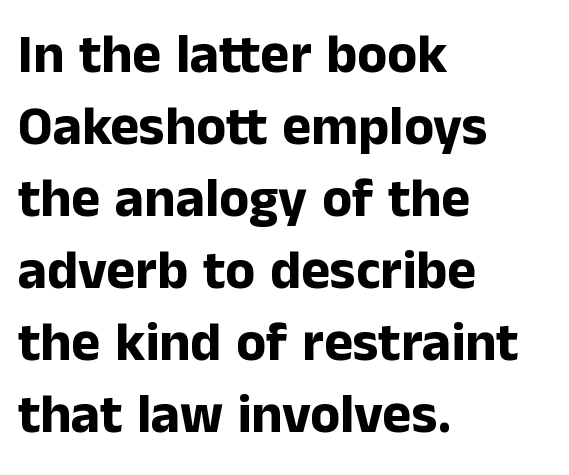
The image shows 55 px bold sans-serif type, upright; set left-aligned, normal line spacing (1.31x), normal letter spacing, not underlined; low stroke contrast and a medium x-height.
